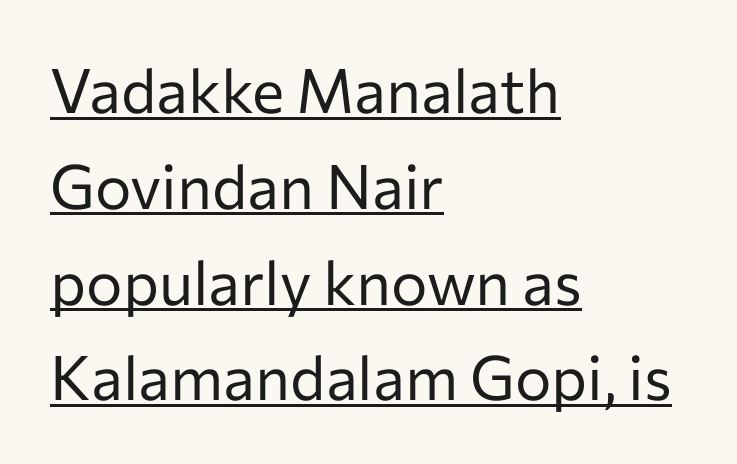
The image shows 61 px regular-weight sans-serif type, upright; set left-aligned, normal line spacing (1.57x), normal letter spacing, underlined; low stroke contrast and a medium x-height.
